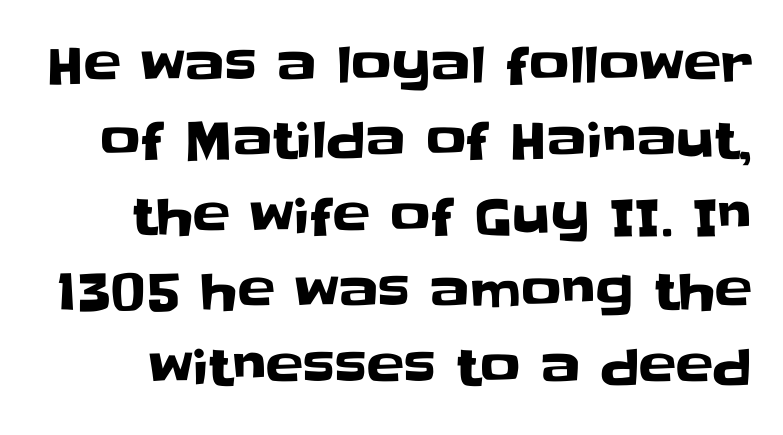
{"serif": "no", "italic": "no", "width": "normal", "stroke_contrast": "low", "x_height": "large", "monospaced": "no", "underline": "no", "line_spacing": "normal", "line_spacing_ratio": 1.51, "letter_spacing": "normal", "letter_spacing_em": 0.0, "glyph_px": 50}
